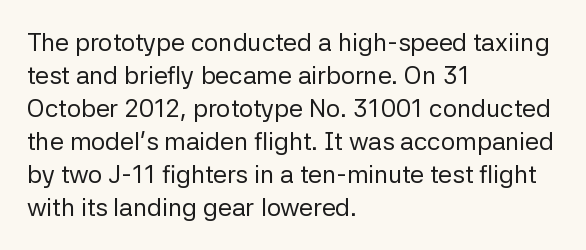
The image shows 25 px text type, upright; set left-aligned, normal line spacing (1.32x), normal letter spacing, not underlined.
